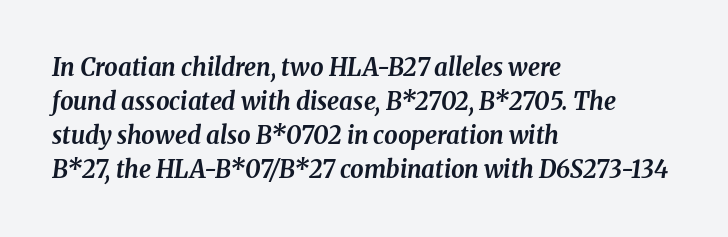
Weight check: bold — yes, fully. Notice how the passage keeps a crisp vertical edge on the left only. Check under the words: just untouched page. This block has exactly the height ordinary leading produces. This sample uses plain, unmodified letter spacing.
